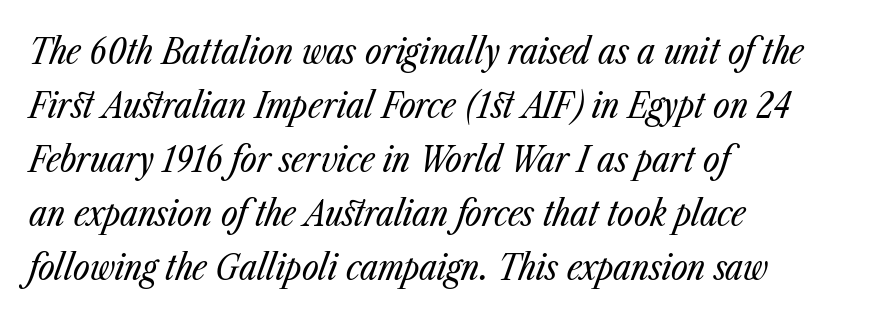
Q: Is the text bold? A: No.
Q: Is the text italic (slanted)? A: Yes, it leans right by about 23 degrees.
Q: Is the text underlined? A: No.
Q: How is the paragraph aligned? A: Left-aligned.
Q: Is the spacing between letters normal or unusually wide? A: Normal.
Q: Is the spacing between lines tight, normal or loose? A: Normal.
Q: Width (condensed, normal, or wide)? A: Condensed.
Q: Stroke contrast? A: Low.
Q: x-height? A: Medium.
Q: Monospaced? A: No.
